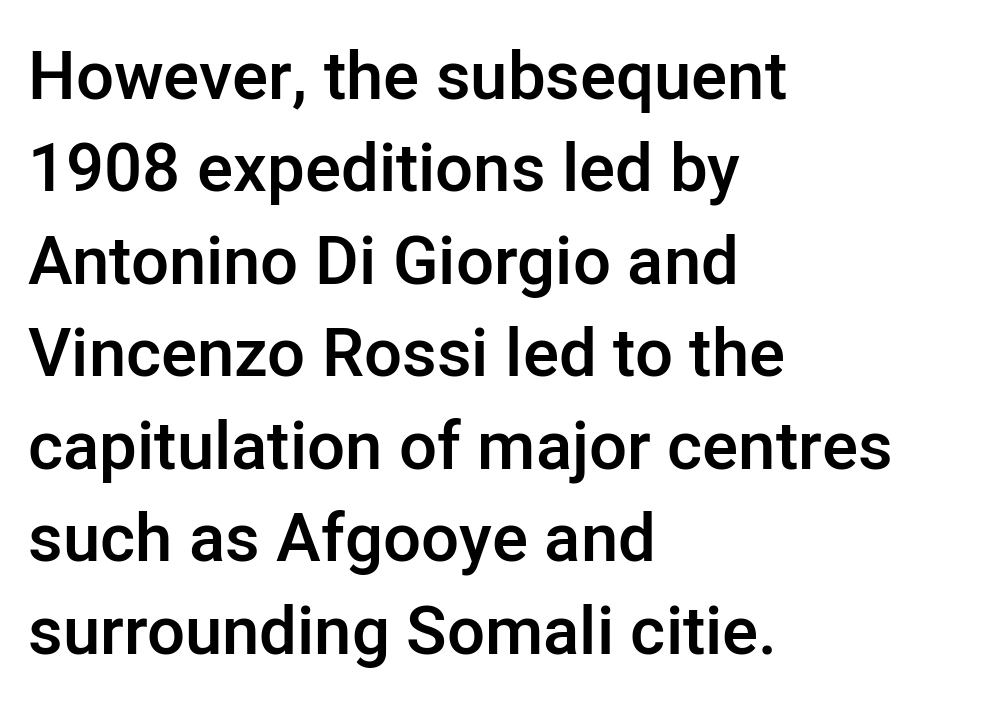
Q: Is the text bold? A: Semi-bold.
Q: Is the text italic (slanted)? A: No, it is upright.
Q: Is the typeface a serif or a sans-serif typeface? A: Sans-serif.
Q: Is the text underlined? A: No.
Q: How is the paragraph aligned? A: Left-aligned.
Q: Is the spacing between letters normal or unusually wide? A: Normal.
Q: Is the spacing between lines tight, normal or loose? A: Normal.
Q: Width (condensed, normal, or wide)? A: Normal.
Q: Stroke contrast? A: Low.
Q: x-height? A: Medium.
Q: Monospaced? A: No.
